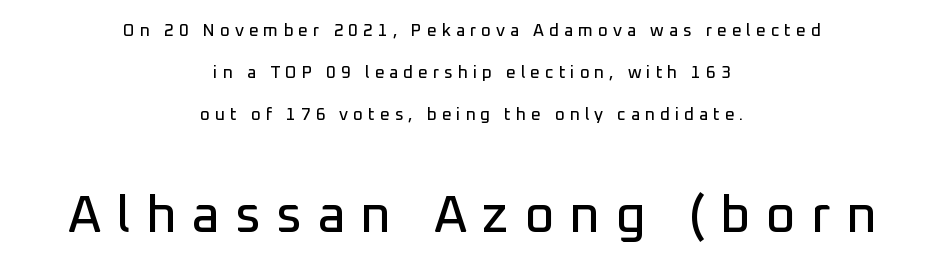
Q: Is the text italic (slanted)? A: No, it is upright.
Q: Is the typeface a serif or a sans-serif typeface? A: Sans-serif.
Q: Is the text underlined? A: No.
Q: How is the paragraph aligned? A: Centered.
Q: Is the spacing between letters normal or unusually wide? A: Unusually wide.
Q: Is the spacing between lines tight, normal or loose? A: Loose.
Q: Which block of text is set in a larger size, the first (top) or the second (bottom)? A: The second (bottom) one.
Q: Width (condensed, normal, or wide)? A: Normal.
Q: Stroke contrast? A: Low.
Q: x-height? A: Medium.
Q: Monospaced? A: No.
